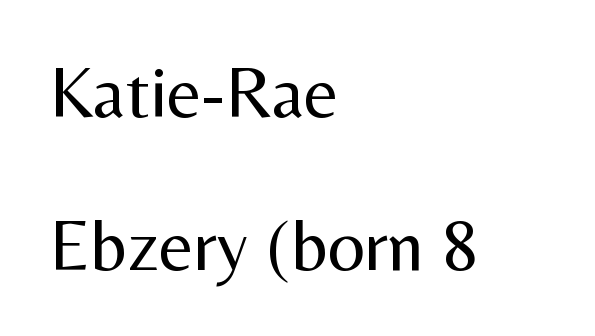
{"serif": "no", "italic": "no", "bold": "no", "weight": "regular", "width": "normal", "stroke_contrast": "medium", "x_height": "medium", "monospaced": "no", "underline": "no", "align": "left", "line_spacing": "loose", "line_spacing_ratio": 2.09, "letter_spacing": "normal", "letter_spacing_em": 0.0, "glyph_px": 73}
